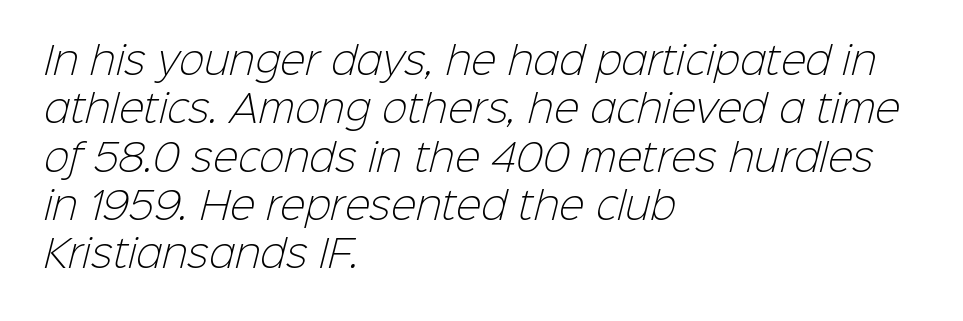
The image shows 38 px light sans-serif type; set left-aligned, normal line spacing (1.27x), normal letter spacing, not underlined; low stroke contrast and a medium x-height.
